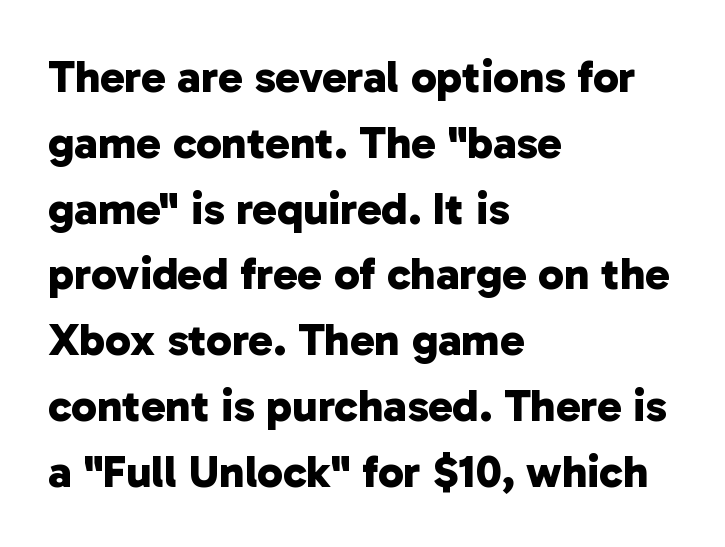
Q: Is the text bold? A: Yes.
Q: Is the typeface a serif or a sans-serif typeface? A: Sans-serif.
Q: Is the text underlined? A: No.
Q: How is the paragraph aligned? A: Left-aligned.
Q: Is the spacing between letters normal or unusually wide? A: Normal.
Q: Is the spacing between lines tight, normal or loose? A: Normal.
Q: Width (condensed, normal, or wide)? A: Normal.
Q: Stroke contrast? A: Low.
Q: x-height? A: Medium.
Q: Monospaced? A: No.
